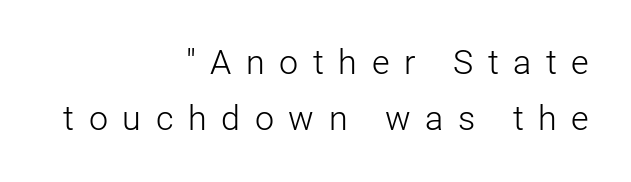
The letters stand straight up with perfectly vertical stems. These lines stack with their right ends in a neat column. Is the letter spacing exaggerated? Yes — the characters are pushed far apart. Check the space under the baseline: it is left empty. Regarding serifs, this sample does without them.
